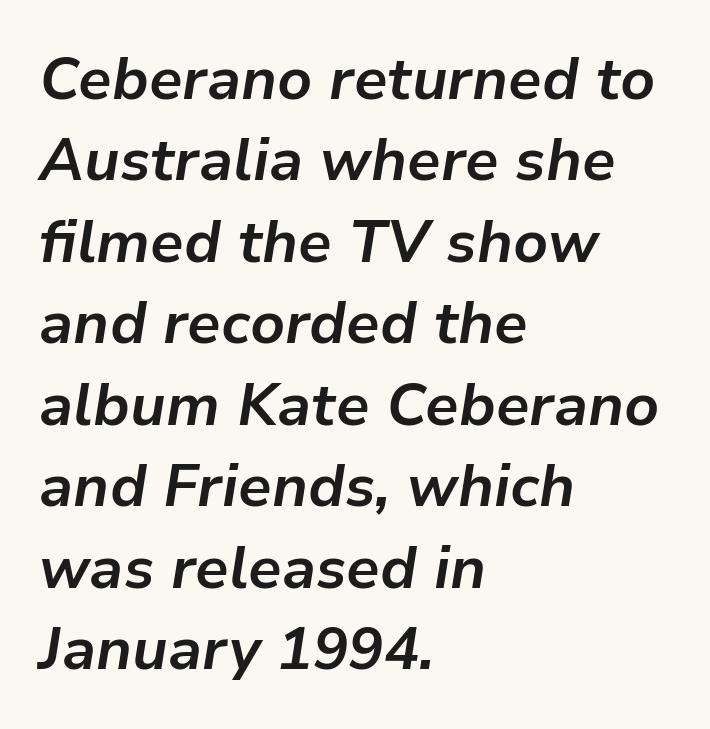
Each line starts at the same left margin while the right side varies. The rendering applies a slant to the glyphs. Caption: standard tracking, unaltered. Descender tails drop into unmarked territory.
